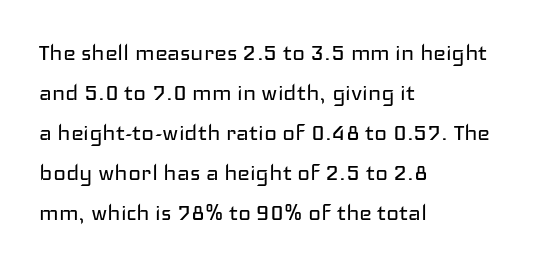
{"italic": "no", "bold": "no", "underline": "no", "align": "left", "line_spacing": "normal", "line_spacing_ratio": 1.48, "letter_spacing": "normal", "letter_spacing_em": 0.0, "glyph_px": 27}
